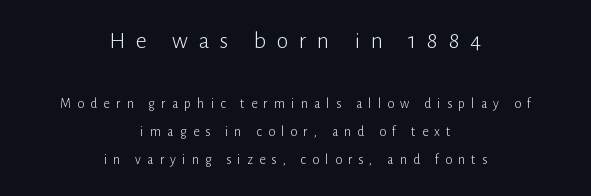
Horizontally, the lines are justified to the midpoint only. These two chunks differ in scale, with the top chunk taking the larger measure. The zone under the glyphs is completely vacant. The strokes are not fattened; the text isn't bold. The letters are spread apart with noticeably loose tracking.
